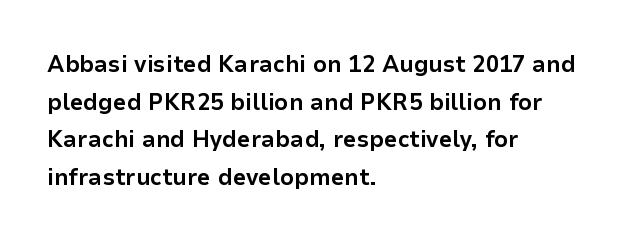
The image shows 24 px bold type, upright; set left-aligned, normal line spacing (1.57x), normal letter spacing, not underlined.
